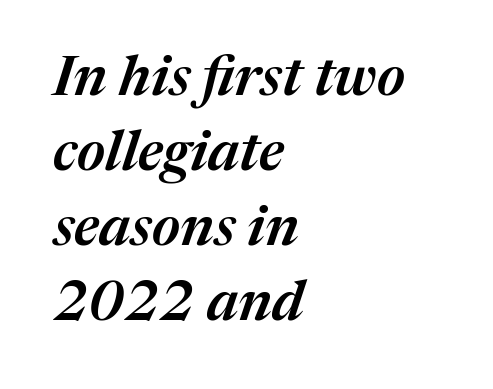
{"italic": "yes", "lean": "right", "slant_degrees": 17, "bold": "semi", "weight": "semibold", "width": "normal", "stroke_contrast": "medium", "x_height": "medium", "monospaced": "no", "underline": "no", "align": "left", "line_spacing": "normal", "line_spacing_ratio": 1.34, "letter_spacing": "normal", "letter_spacing_em": 0.0, "glyph_px": 56}
